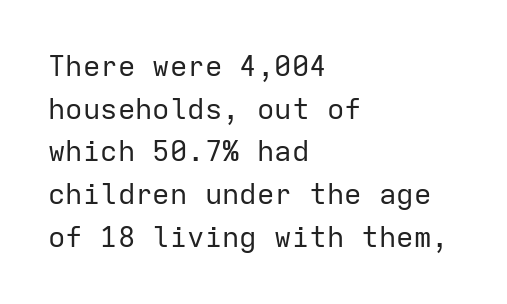
{"serif": "no", "italic": "no", "bold": "no", "weight": "regular", "width": "normal", "stroke_contrast": "low", "x_height": "medium", "monospaced": "yes", "underline": "no", "align": "left", "line_spacing": "normal", "line_spacing_ratio": 1.47, "letter_spacing": "normal", "letter_spacing_em": 0.0, "glyph_px": 29}
